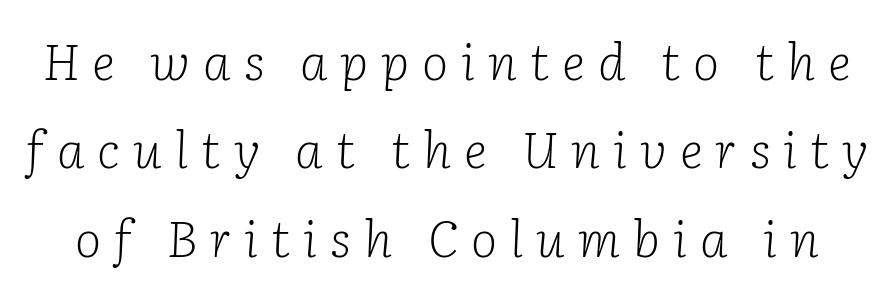
A light-to-regular cut is what we see here. Posture: slanted. This sample uses expanded letter spacing, leaving extra air between glyphs. Underline: absent. Here the designer chose a conventional face with non-uniform glyph widths. The rendering shows small feet on the letterforms — a serif design.
